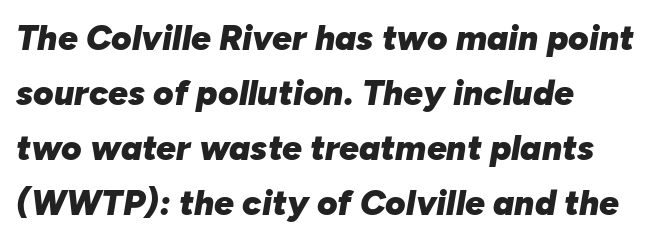
The image shows 35 px heavy type, italic (leaning right); set left-aligned, normal line spacing (1.57x), normal letter spacing, not underlined; low stroke contrast and a medium x-height.
